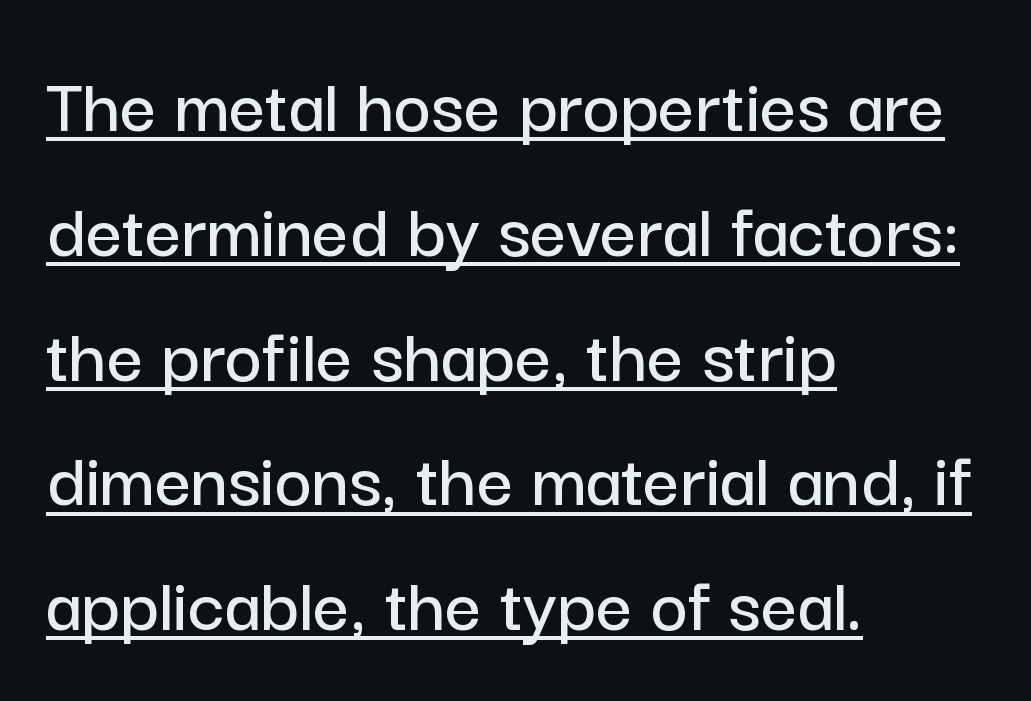
{"serif": "no", "italic": "no", "width": "normal", "stroke_contrast": "low", "x_height": "medium", "monospaced": "no", "underline": "yes", "align": "left", "line_spacing": "normal", "line_spacing_ratio": 1.56, "letter_spacing": "normal", "letter_spacing_em": 0.0, "glyph_px": 80}
